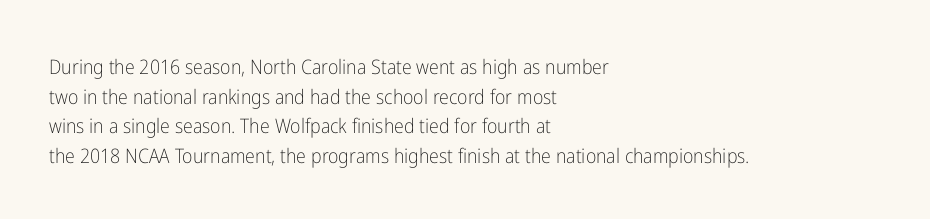
The image shows 20 px text type, upright; set left-aligned, normal line spacing (1.48x), normal letter spacing, not underlined.
